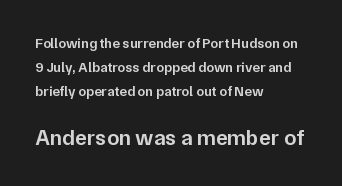
The image shows 22 px text type, upright; set left-aligned, normal line spacing (1.7x), normal letter spacing, not underlined; the second (bottom) block is 1.57x larger.
